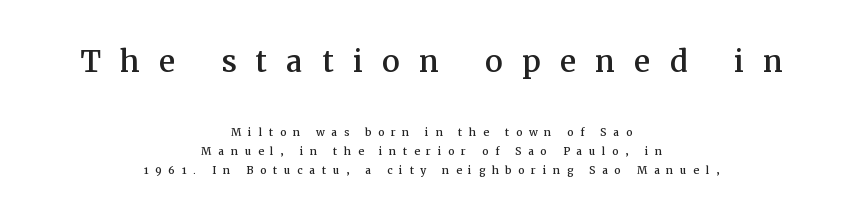
The line texture is sparse and dotted thanks to wide tracking. Leading matches the norm, producing a regular column. Between these two stacked blocks, the higher one wins on size. Anything drawn beneath the words? Only blank space. Does the lettering tilt? It doesn't — this is upright. Looks like regular typesetting: each glyph gets only the width it needs.
